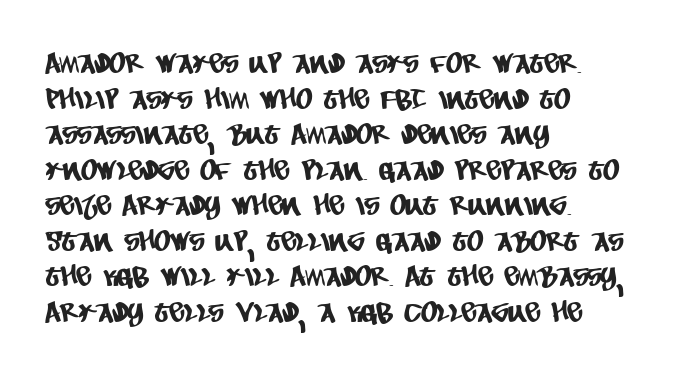
The image shows 28 px condensed sans-serif type; set left-aligned, normal line spacing (1.27x), normal letter spacing, not underlined; low stroke contrast and a large x-height.
